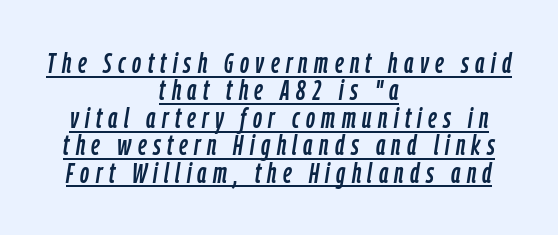
You could not count columns in this text — the font is proportionally spaced. In terms of letterspacing, this is a distinctly airy, spread setting. Compared with typical paragraphs, the rows here are closer together. Check the space under the baseline: a stroke is drawn there. Teacher's note: observe the equal gaps on both sides — that is centered alignment.
